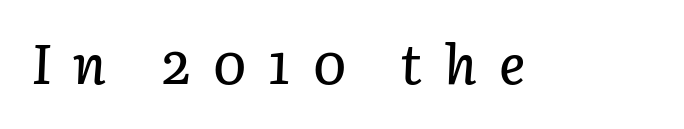
{"italic": "yes", "lean": "right", "slant_degrees": 3, "width": "normal", "stroke_contrast": "low", "x_height": "medium", "monospaced": "no", "underline": "no", "letter_spacing": "wide", "letter_spacing_em": 0.4, "glyph_px": 55}
